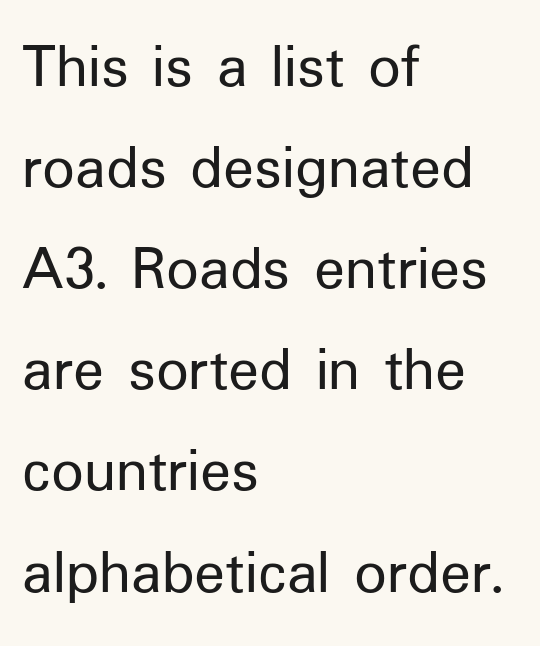
The image shows 64 px regular-weight sans-serif type, upright; set left-aligned, normal line spacing (1.58x), normal letter spacing, not underlined; low stroke contrast and a medium x-height.
